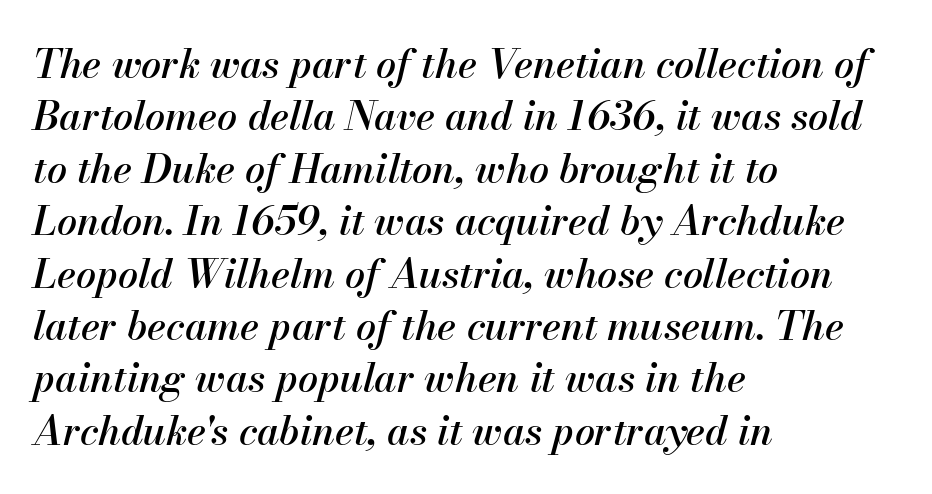
{"italic": "yes", "lean": "right", "slant_degrees": 13, "width": "normal", "stroke_contrast": "medium", "x_height": "small", "monospaced": "no", "underline": "no", "align": "left", "line_spacing": "normal", "line_spacing_ratio": 1.31, "letter_spacing": "normal", "letter_spacing_em": 0.0, "glyph_px": 40}
